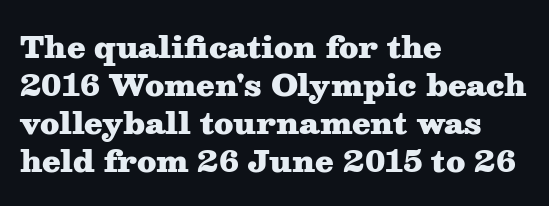
{"serif": "yes", "italic": "no", "bold": "yes", "weight": "heavy", "width": "wide", "stroke_contrast": "medium", "x_height": "medium", "monospaced": "no", "underline": "no", "align": "left", "line_spacing": "normal", "line_spacing_ratio": 1.27, "letter_spacing": "normal", "letter_spacing_em": 0.0, "glyph_px": 30}
